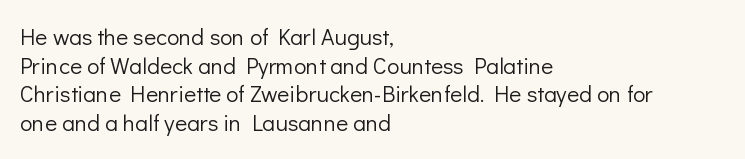
{"italic": "no", "bold": "no", "underline": "no", "align": "left", "line_spacing": "normal", "line_spacing_ratio": 1.25, "letter_spacing": "normal", "letter_spacing_em": 0.0, "glyph_px": 23}
